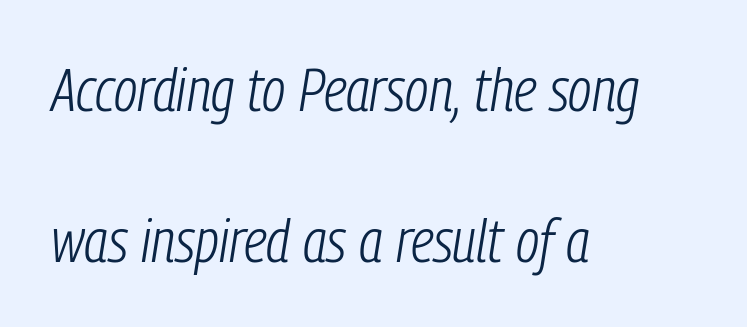
The image shows 61 px light, condensed type, italic (leaning right); set left-aligned, loose line spacing (2.47x), normal letter spacing, not underlined; low stroke contrast and a medium x-height.
